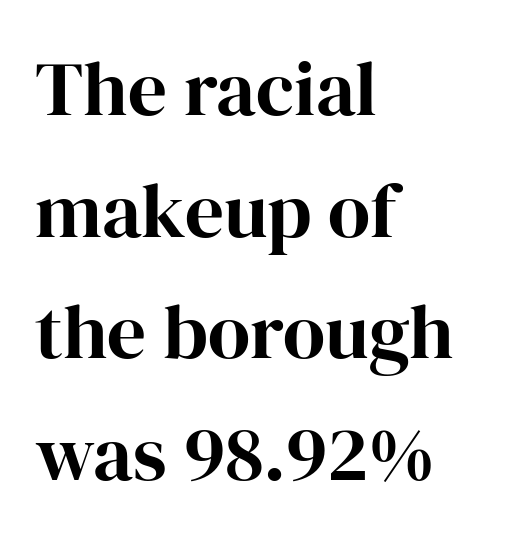
Normally led — the rows are evenly, conventionally spaced. Nope, not italic — everything's standing straight. Notice how the passage keeps a crisp vertical edge on the left only. Tracking value appears to be zero — textbook default spacing. Character widths vary here, with narrow letters taking less room than wide ones.
